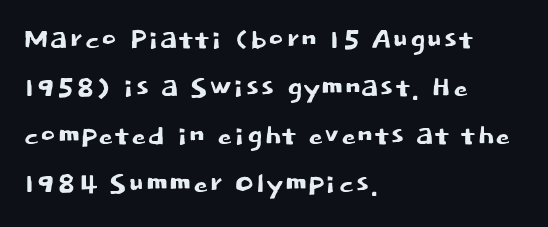
Q: Is the text italic (slanted)? A: No, it is upright.
Q: Is the typeface a serif or a sans-serif typeface? A: Sans-serif.
Q: Is the text underlined? A: No.
Q: How is the paragraph aligned? A: Left-aligned.
Q: Is the spacing between letters normal or unusually wide? A: Normal.
Q: Is the spacing between lines tight, normal or loose? A: Normal.
Q: Width (condensed, normal, or wide)? A: Normal.
Q: Stroke contrast? A: Low.
Q: x-height? A: Large.
Q: Monospaced? A: No.
